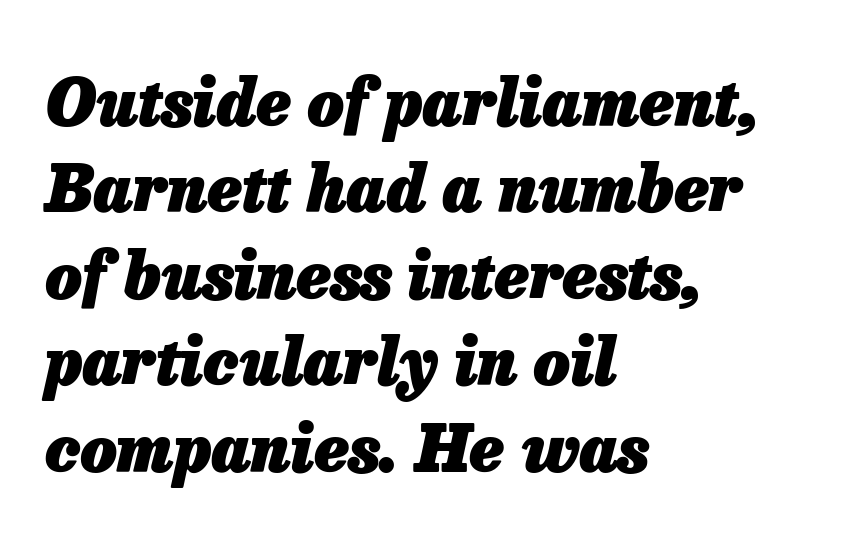
Check under the words: just untouched page. Does the leading feel generous? No, just average. These words are printed bold, with thick strokes throughout. Layout note: lines flush left.
